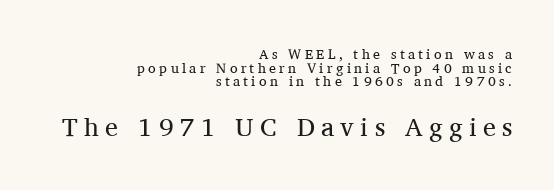
The image shows 26 px text type, upright; set right-aligned, tight line spacing (0.98x), unusually wide letter spacing (+0.24 em), not underlined; the second (bottom) block is 1.86x larger.
